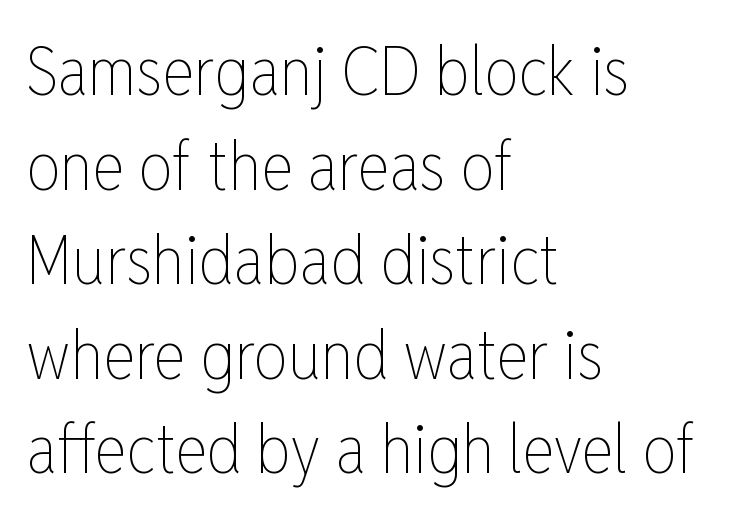
The font sits on the lighter half of the weight spectrum, regular included. A student would call this left alignment; a typographer would say flush left, rag right. How would I describe the line gaps? Plain and ordinary. The gaps between neighbouring characters are ordinary and unremarkable.
